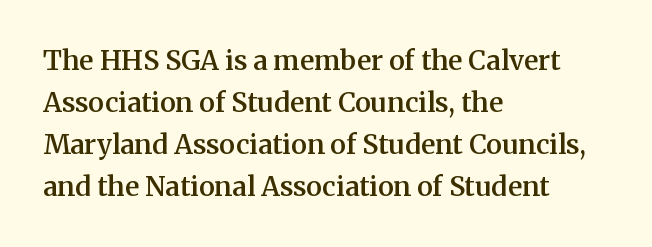
Has an underline been added? It has not. Look at the stroke-to-counter ratio: somewhat heavy, a semibold. Style check: upright. The letterforms sit shoulder to shoulder at normal distance. The paragraph has a hard left edge and a soft right edge.
